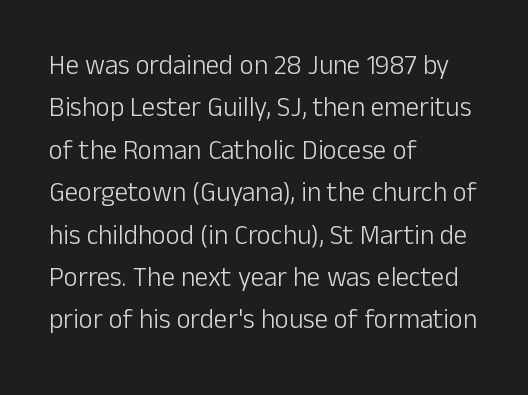
Q: Is the text bold? A: No.
Q: Is the text italic (slanted)? A: No, it is upright.
Q: Is the text underlined? A: No.
Q: How is the paragraph aligned? A: Left-aligned.
Q: Is the spacing between letters normal or unusually wide? A: Normal.
Q: Is the spacing between lines tight, normal or loose? A: Normal.
